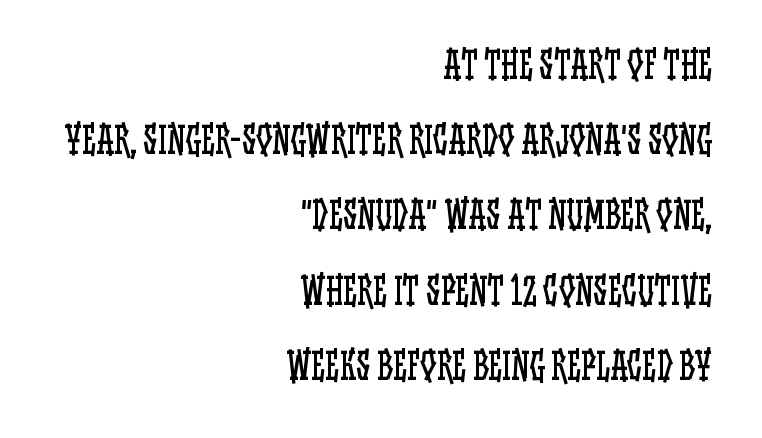
{"italic": "no", "bold": "no", "weight": "regular", "width": "condensed", "stroke_contrast": "low", "x_height": "large", "monospaced": "no", "underline": "no", "align": "right", "line_spacing": "loose", "line_spacing_ratio": 2.09, "letter_spacing": "normal", "letter_spacing_em": 0.0, "glyph_px": 36}
